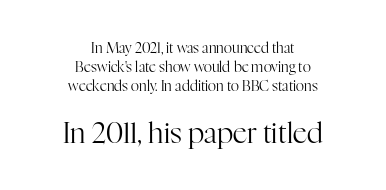
Q: Is the text bold? A: No.
Q: Is the text italic (slanted)? A: No, it is upright.
Q: Is the typeface a serif or a sans-serif typeface? A: Serif.
Q: Is the text underlined? A: No.
Q: How is the paragraph aligned? A: Centered.
Q: Is the spacing between letters normal or unusually wide? A: Normal.
Q: Is the spacing between lines tight, normal or loose? A: Normal.
Q: Which block of text is set in a larger size, the first (top) or the second (bottom)? A: The second (bottom) one.
Q: Width (condensed, normal, or wide)? A: Normal.
Q: Stroke contrast? A: High.
Q: x-height? A: Medium.
Q: Monospaced? A: No.
